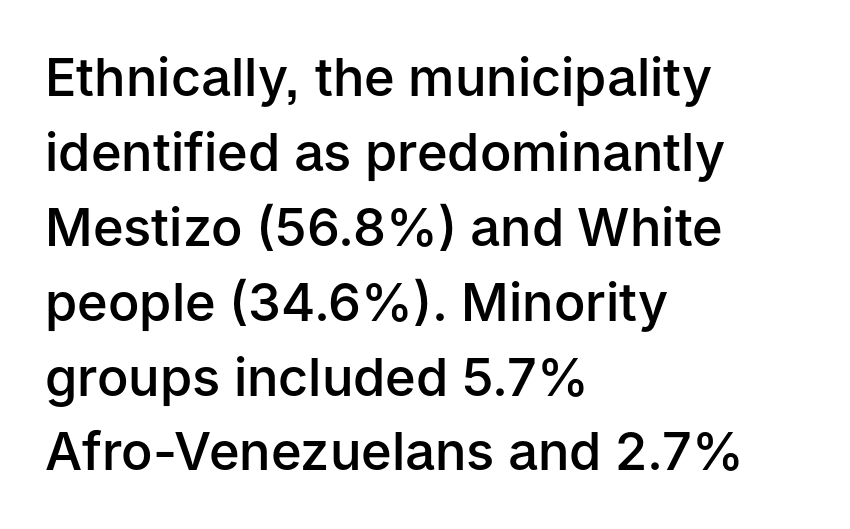
Q: Is the text bold? A: Semi-bold.
Q: Is the text italic (slanted)? A: No, it is upright.
Q: Is the typeface a serif or a sans-serif typeface? A: Sans-serif.
Q: Is the text underlined? A: No.
Q: How is the paragraph aligned? A: Left-aligned.
Q: Is the spacing between letters normal or unusually wide? A: Normal.
Q: Is the spacing between lines tight, normal or loose? A: Normal.
Q: Width (condensed, normal, or wide)? A: Normal.
Q: Stroke contrast? A: Low.
Q: x-height? A: Medium.
Q: Monospaced? A: No.
